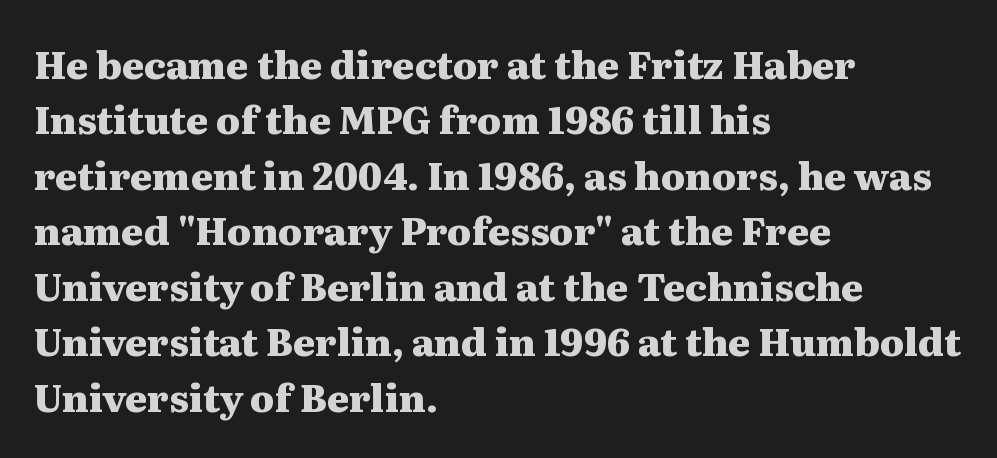
Layout note: lines flush left. Each letter keeps its own natural width here, so spacing adapts to shape. A normal amount of white space separates one row of letters from the next. Every stem runs plumb, perpendicular to the baseline. The passage shown is emphatically bold. Type style note: has serifs.
